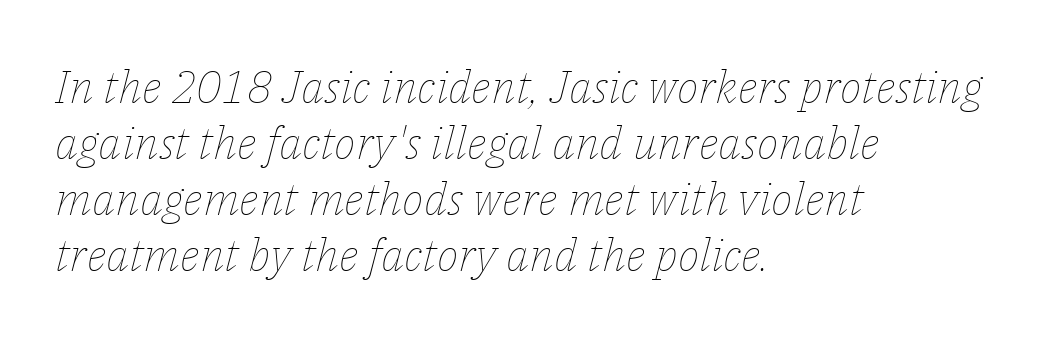
The image shows 46 px thin type, italic (leaning right); set left-aligned, line spacing 1.22x, normal letter spacing, not underlined; low stroke contrast and a medium x-height.
